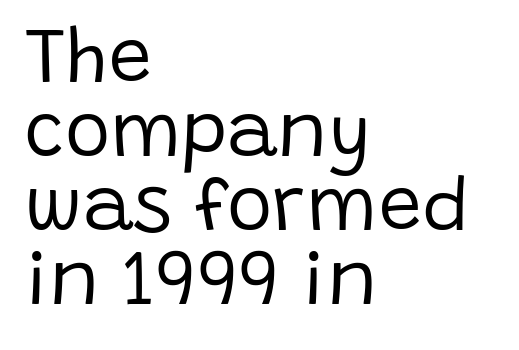
The image shows 77 px regular-weight sans-serif type, upright; set left-aligned, tight line spacing (0.96x), normal letter spacing, not underlined; low stroke contrast and a large x-height.
